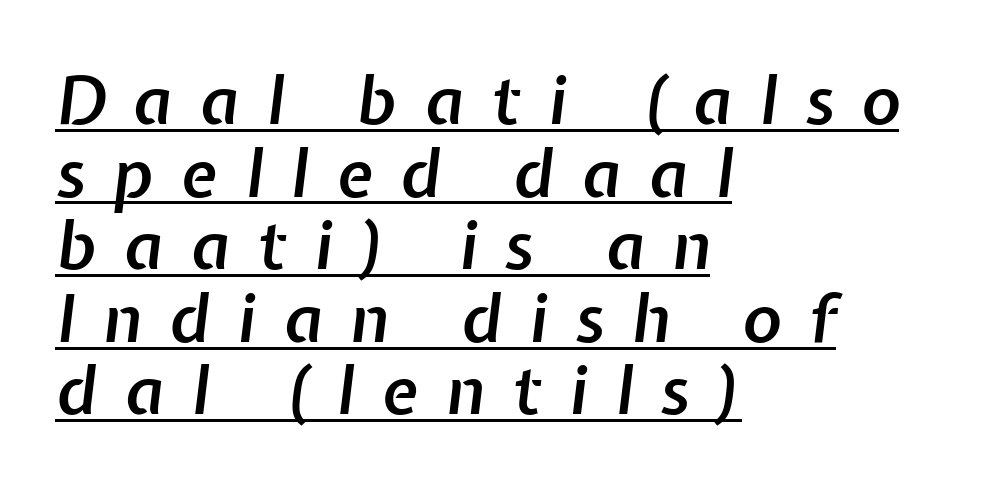
{"italic": "yes", "lean": "right", "slant_degrees": 7, "bold": "semi", "weight": "semibold", "width": "normal", "stroke_contrast": "low", "x_height": "medium", "monospaced": "no", "underline": "yes", "align": "left", "line_spacing": "tight", "line_spacing_ratio": 1.1, "letter_spacing": "wide", "letter_spacing_em": 0.42, "glyph_px": 66}
